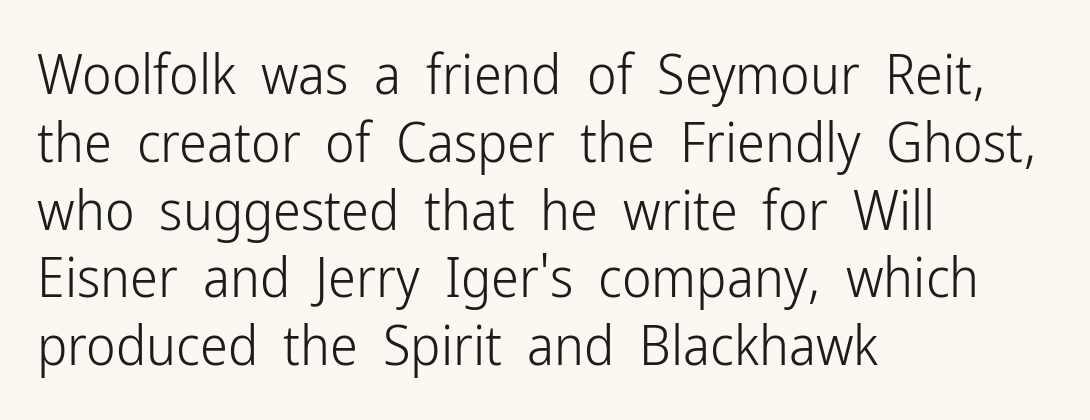
The image shows 56 px light, condensed sans-serif type, upright; set left-aligned, line spacing 1.21x, normal letter spacing, not underlined; low stroke contrast and a medium x-height.
